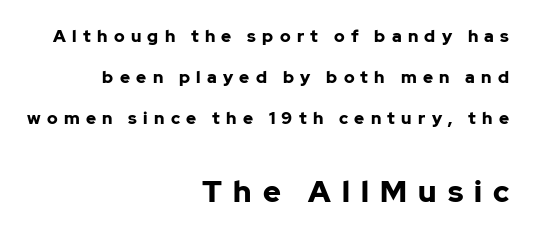
{"serif": "no", "italic": "no", "bold": "yes", "weight": "bold", "width": "normal", "stroke_contrast": "low", "x_height": "medium", "monospaced": "no", "underline": "no", "align": "right", "line_spacing": "loose", "line_spacing_ratio": 2.41, "letter_spacing": "wide", "letter_spacing_em": 0.37, "larger_block": "second", "size_ratio": 1.76, "glyph_px": 30}
